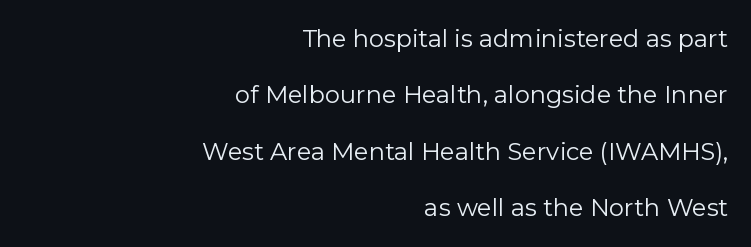
The strokes carry an ordinary text weight at most. Is there any slant? The stems are plumb. The face used here is rendered with its standard letterfit. A student would call this right alignment; a typographer would say flush right, rag left.
